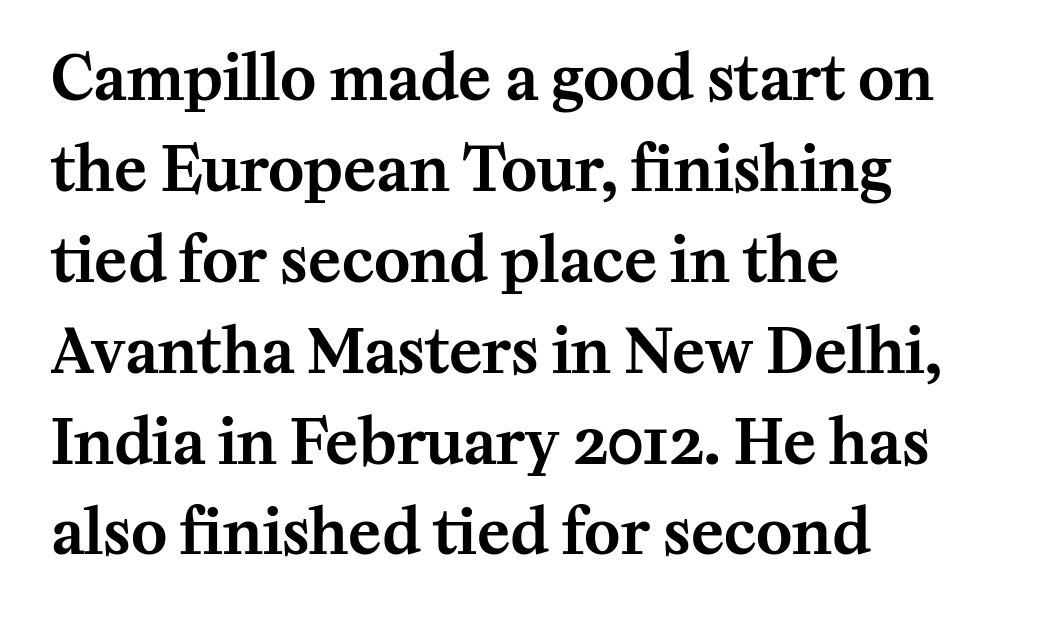
The image shows 61 px serif type, upright; set left-aligned, normal line spacing (1.49x), normal letter spacing, not underlined; medium stroke contrast and a medium x-height.
